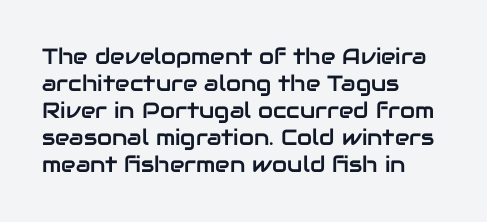
The image shows 22 px text type, upright; set left-aligned, line spacing 1.23x, normal letter spacing, not underlined.
